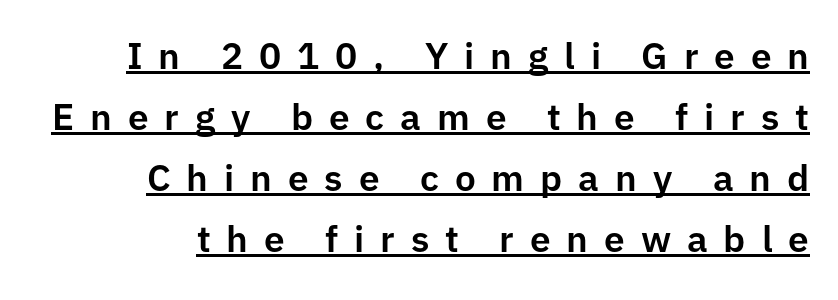
{"serif": "no", "italic": "no", "width": "normal", "stroke_contrast": "low", "x_height": "medium", "monospaced": "no", "underline": "yes", "align": "right", "line_spacing": "normal", "line_spacing_ratio": 1.65, "letter_spacing": "wide", "letter_spacing_em": 0.43, "glyph_px": 37}
